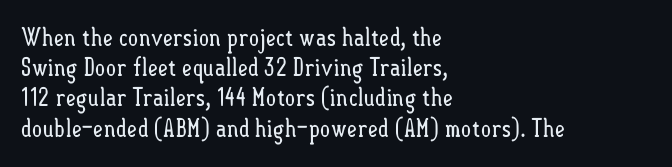
{"italic": "no", "bold": "no", "underline": "no", "align": "left", "line_spacing_ratio": 1.21, "letter_spacing": "normal", "letter_spacing_em": 0.0, "glyph_px": 25}
